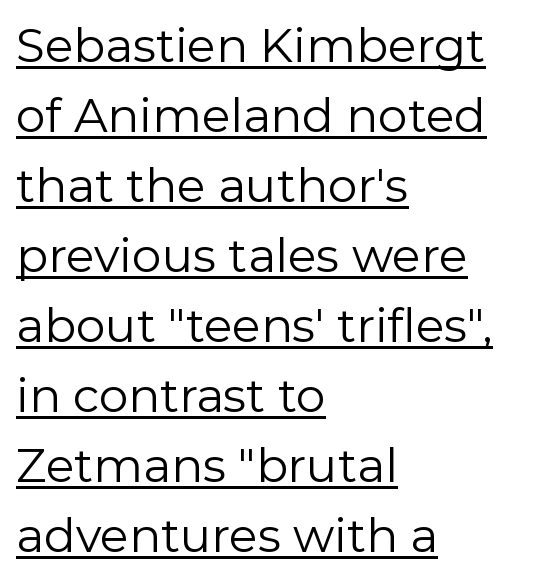
{"serif": "no", "italic": "no", "bold": "no", "weight": "regular", "width": "normal", "stroke_contrast": "low", "x_height": "medium", "monospaced": "no", "underline": "yes", "align": "left", "line_spacing": "normal", "line_spacing_ratio": 1.49, "letter_spacing": "normal", "letter_spacing_em": 0.0, "glyph_px": 47}
